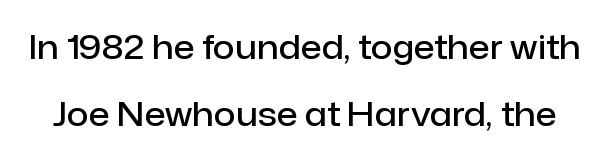
The image shows 34 px semibold sans-serif type, upright; set loose line spacing (1.98x), normal letter spacing, not underlined; low stroke contrast and a medium x-height.
